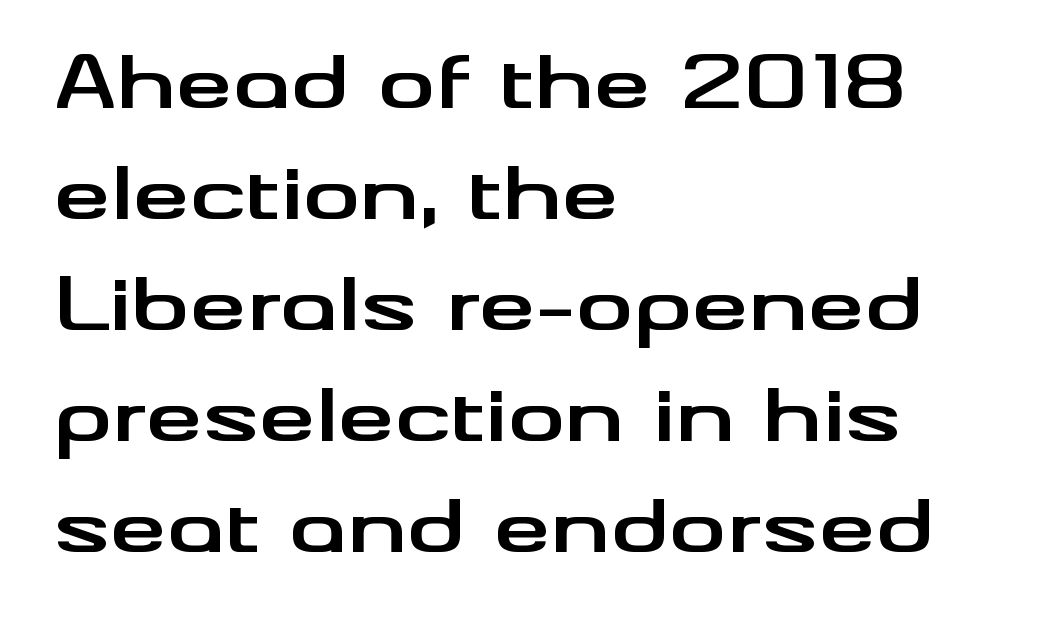
The image shows 72 px bold, wide sans-serif type, upright; set left-aligned, normal line spacing (1.54x), normal letter spacing, not underlined; medium stroke contrast and a small x-height.
